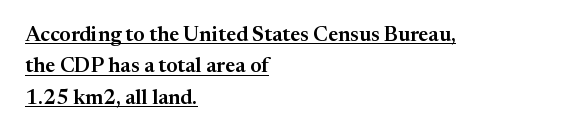
The image shows 21 px text type, upright; set left-aligned, normal line spacing (1.5x), normal letter spacing, underlined.
